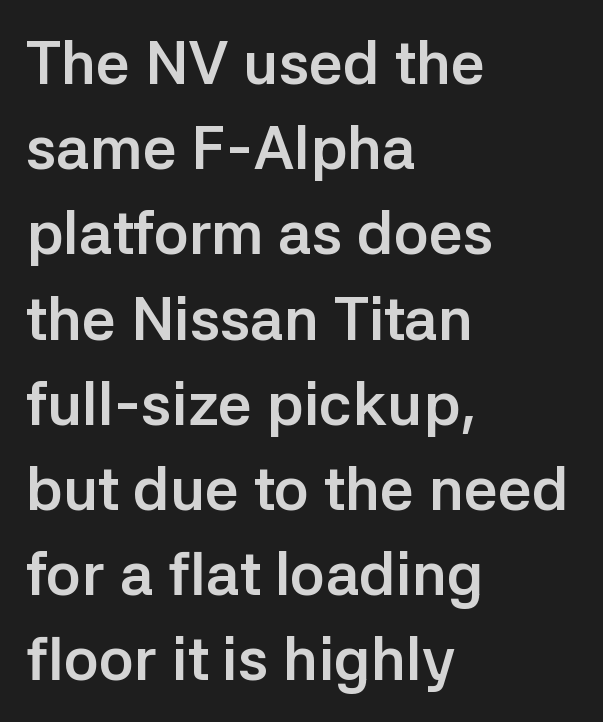
The image shows 60 px semibold sans-serif type, upright; set left-aligned, normal line spacing (1.42x), normal letter spacing, not underlined; low stroke contrast and a medium x-height.
